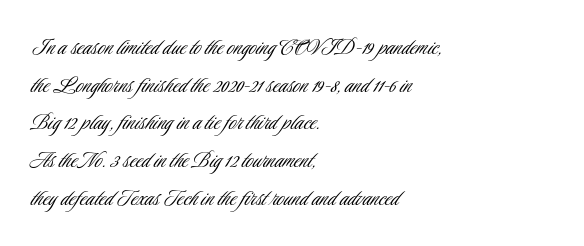
{"bold": "no", "underline": "no", "align": "left", "line_spacing": "normal", "line_spacing_ratio": 1.45, "letter_spacing": "normal", "letter_spacing_em": 0.0, "glyph_px": 26}
